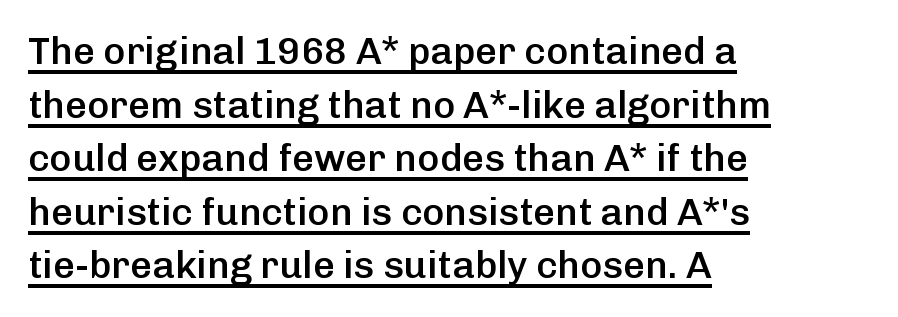
Students, observe the line beneath the letters — that is underlining. The gaps between neighbouring characters are ordinary and unremarkable. Are there feet on the stems? There aren't — it's a sans. Line spacing here is normal. This rendering uses left alignment, leaving the right contour irregular.
